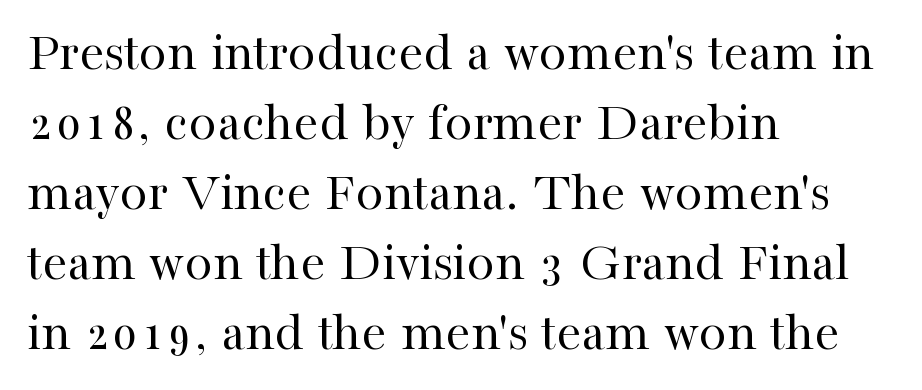
The image shows 56 px regular-weight serif type, upright; set left-aligned, normal line spacing (1.25x), normal letter spacing, not underlined; high stroke contrast and a medium x-height.
